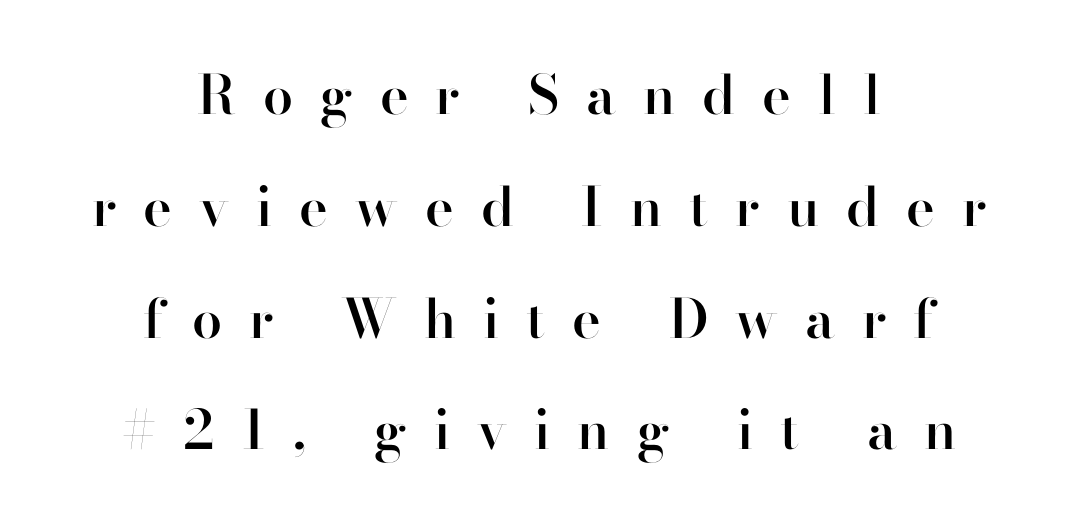
Posture: straight, roman, zero tilt. Check the space under the baseline: it is left empty. Does the type have serifs? No, each stem ends abruptly. The text block is weighted toward neither margin, spreading evenly from the middle. The strokes are fattened partway — semibold, not bold. Do the characters align in a grid? No, the font is proportional.
